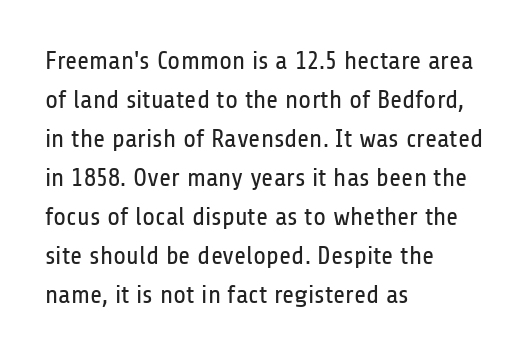
The image shows 26 px text type, upright; set left-aligned, normal line spacing (1.5x), normal letter spacing, not underlined.
